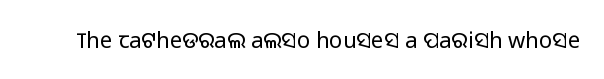
The space directly below the letters is spotless. Quick note: not italic, upright. The line texture is even and compact thanks to regular tracking. These glyphs show unthickened strokes, regular width or finer.
